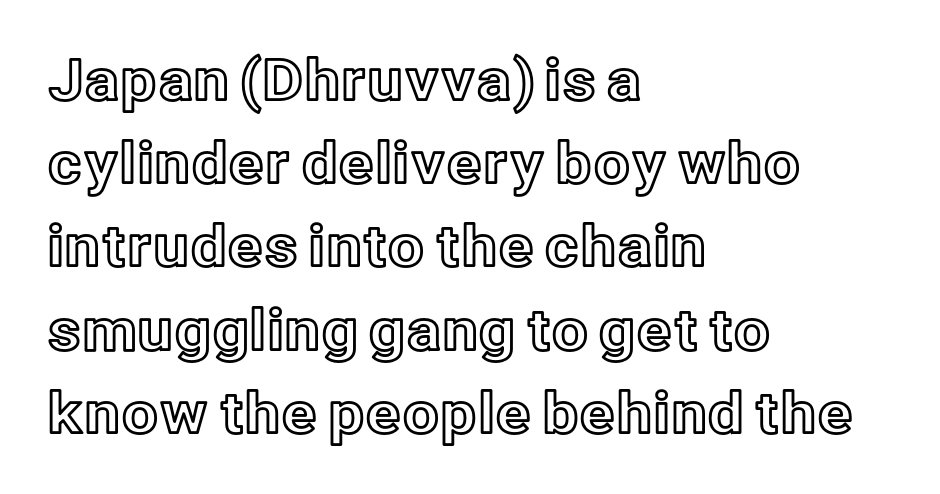
{"italic": "no", "width": "normal", "x_height": "medium", "monospaced": "no", "underline": "no", "align": "left", "line_spacing": "normal", "line_spacing_ratio": 1.46, "letter_spacing": "normal", "letter_spacing_em": 0.0, "glyph_px": 57}
